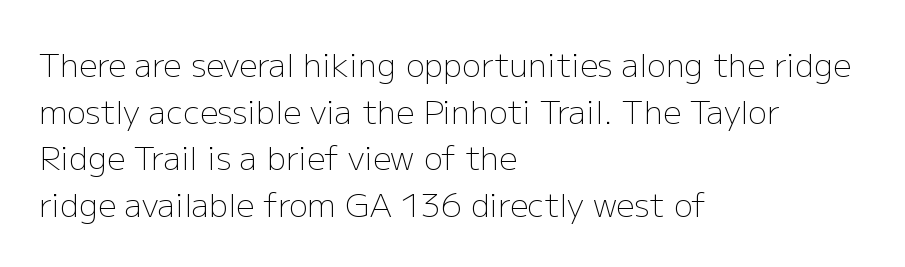
Q: Is the text bold? A: No.
Q: Is the text italic (slanted)? A: No, it is upright.
Q: Is the typeface a serif or a sans-serif typeface? A: Sans-serif.
Q: Is the text underlined? A: No.
Q: How is the paragraph aligned? A: Left-aligned.
Q: Is the spacing between letters normal or unusually wide? A: Normal.
Q: Is the spacing between lines tight, normal or loose? A: Normal.
Q: Width (condensed, normal, or wide)? A: Normal.
Q: Stroke contrast? A: Low.
Q: x-height? A: Medium.
Q: Monospaced? A: No.
